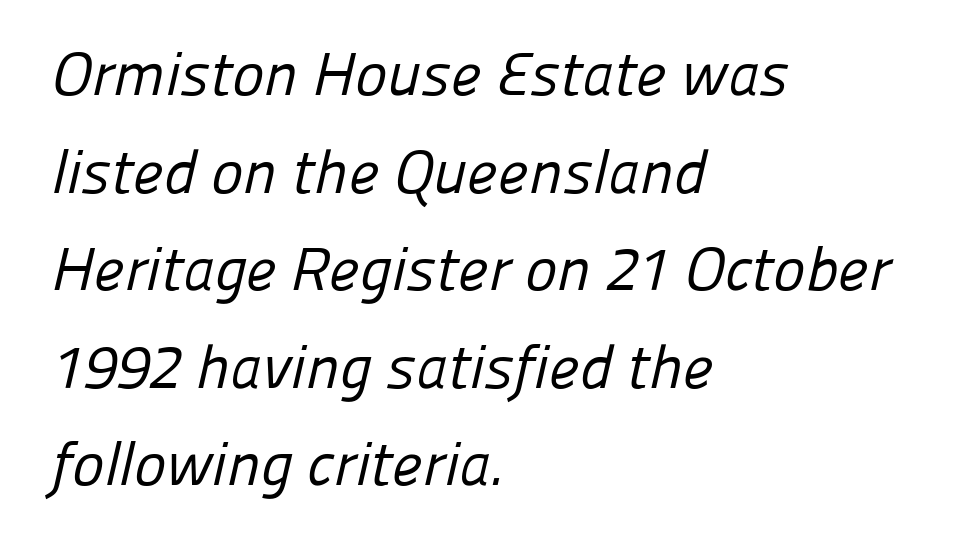
The image shows 61 px regular-weight sans-serif type; set left-aligned, normal line spacing (1.6x), normal letter spacing, not underlined; low stroke contrast and a medium x-height.
